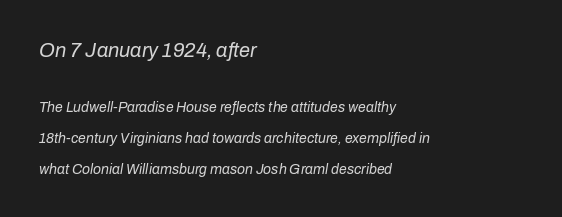
The image shows 20 px text type, italic (leaning right); set left-aligned, loose line spacing (2.21x), normal letter spacing, not underlined; the first (top) block is 1.43x larger.
